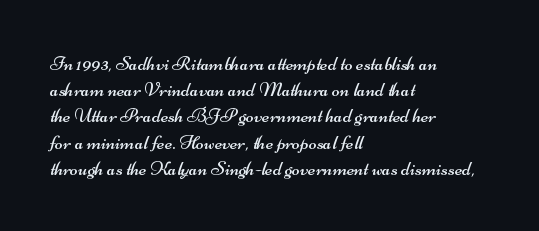
Weight: regular or lighter. One-word summary of the alignment: left. In terms of leading, this rendering sits right in the middle. The horizontal fit of the characters is conventional and even.
